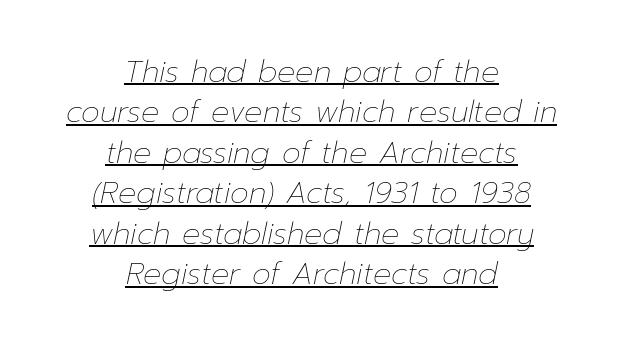
Q: Is the text bold? A: No.
Q: Is the text italic (slanted)? A: Yes, it leans right by about 12 degrees.
Q: Is the text underlined? A: Yes.
Q: How is the paragraph aligned? A: Centered.
Q: Is the spacing between letters normal or unusually wide? A: Normal.
Q: Is the spacing between lines tight, normal or loose? A: Normal.
Q: Width (condensed, normal, or wide)? A: Normal.
Q: Stroke contrast? A: Low.
Q: x-height? A: Medium.
Q: Monospaced? A: No.
